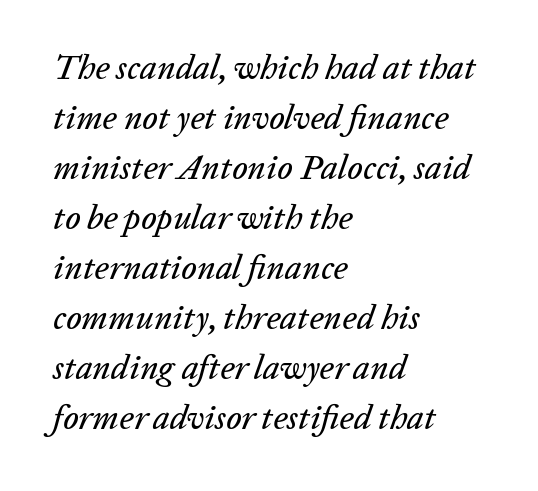
{"italic": "yes", "lean": "right", "slant_degrees": 20, "width": "normal", "stroke_contrast": "low", "x_height": "medium", "monospaced": "no", "underline": "no", "align": "left", "line_spacing": "normal", "line_spacing_ratio": 1.47, "letter_spacing": "normal", "letter_spacing_em": 0.0, "glyph_px": 34}
